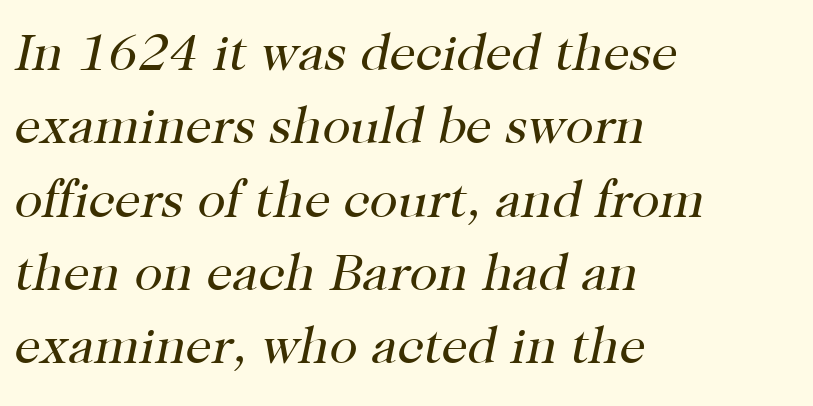
Q: Is the text bold? A: No.
Q: Is the text italic (slanted)? A: Yes, it leans right by about 12 degrees.
Q: Is the typeface a serif or a sans-serif typeface? A: Serif.
Q: Is the text underlined? A: No.
Q: How is the paragraph aligned? A: Left-aligned.
Q: Is the spacing between letters normal or unusually wide? A: Normal.
Q: Is the spacing between lines tight, normal or loose? A: Normal.
Q: Width (condensed, normal, or wide)? A: Normal.
Q: Stroke contrast? A: High.
Q: x-height? A: Medium.
Q: Monospaced? A: No.
